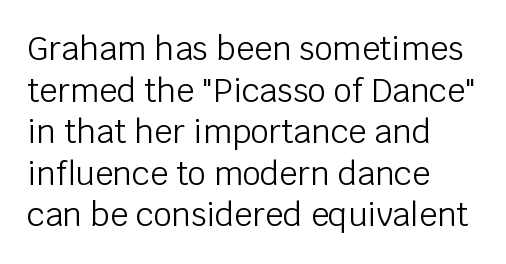
The image shows 32 px light sans-serif type, upright; set left-aligned, normal line spacing (1.3x), normal letter spacing, not underlined; low stroke contrast and a large x-height.
